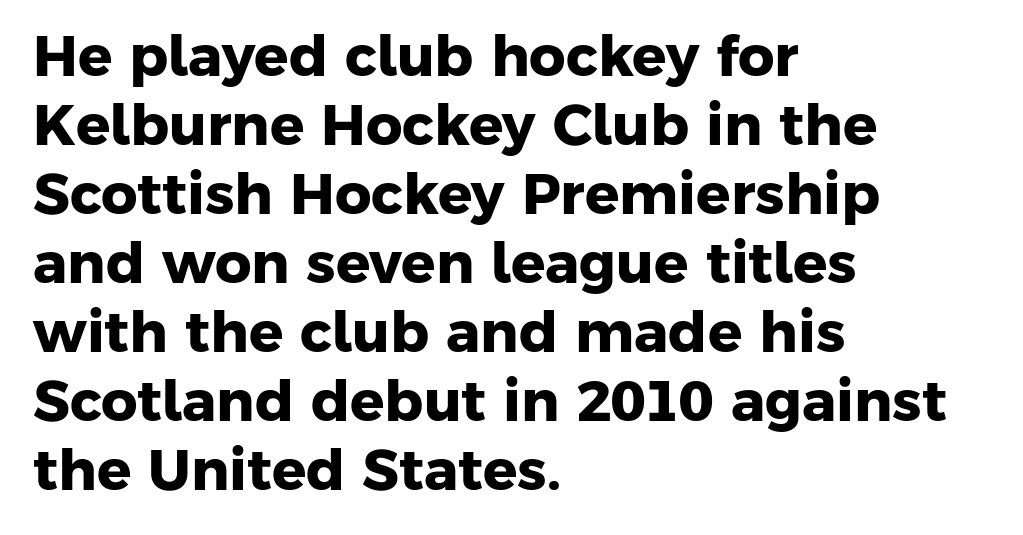
Q: Is the text bold? A: Yes.
Q: Is the typeface a serif or a sans-serif typeface? A: Sans-serif.
Q: Is the text underlined? A: No.
Q: How is the paragraph aligned? A: Left-aligned.
Q: Is the spacing between letters normal or unusually wide? A: Normal.
Q: Width (condensed, normal, or wide)? A: Normal.
Q: Stroke contrast? A: Low.
Q: x-height? A: Medium.
Q: Monospaced? A: No.
